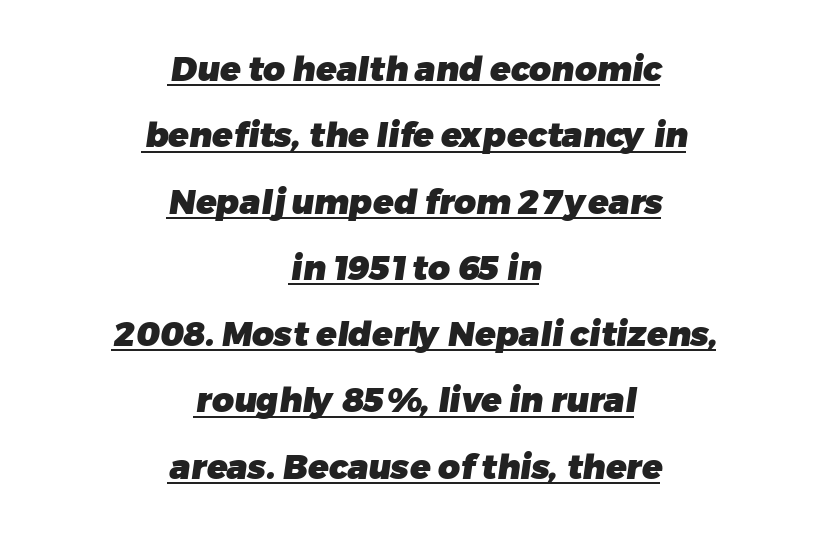
Q: Is the text bold? A: Yes.
Q: Is the typeface a serif or a sans-serif typeface? A: Sans-serif.
Q: Is the text underlined? A: Yes.
Q: How is the paragraph aligned? A: Centered.
Q: Is the spacing between letters normal or unusually wide? A: Normal.
Q: Is the spacing between lines tight, normal or loose? A: Loose.
Q: Width (condensed, normal, or wide)? A: Normal.
Q: Stroke contrast? A: Low.
Q: x-height? A: Medium.
Q: Monospaced? A: No.
